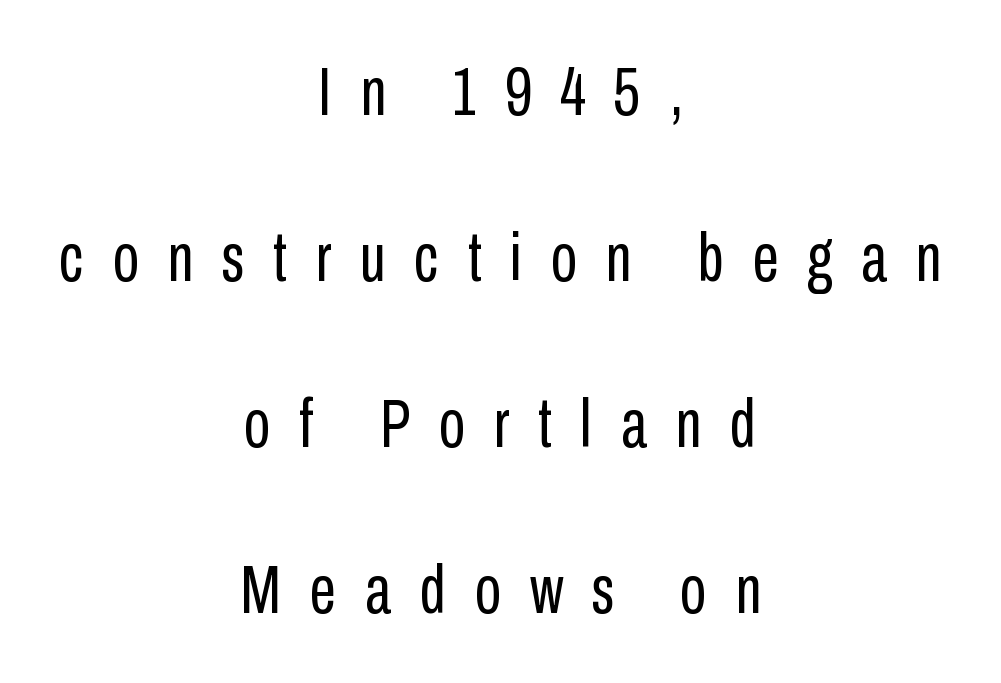
Q: Is the text bold? A: No.
Q: Is the text italic (slanted)? A: No, it is upright.
Q: Is the typeface a serif or a sans-serif typeface? A: Sans-serif.
Q: Is the text underlined? A: No.
Q: How is the paragraph aligned? A: Centered.
Q: Is the spacing between letters normal or unusually wide? A: Unusually wide.
Q: Is the spacing between lines tight, normal or loose? A: Loose.
Q: Width (condensed, normal, or wide)? A: Condensed.
Q: Stroke contrast? A: Low.
Q: x-height? A: Medium.
Q: Monospaced? A: No.
